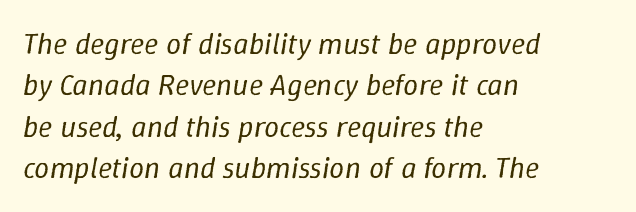
Evenly set lines give the paragraph a standard silhouette. Glyph-to-glyph distance matches everyday printed text. The face used here is proportionally spaced, like ordinary book or web type. The letters look calm and open, with moderate or lighter stems. Anything drawn beneath the words? Only blank space. The axis of the letterforms is tilted away from vertical.
